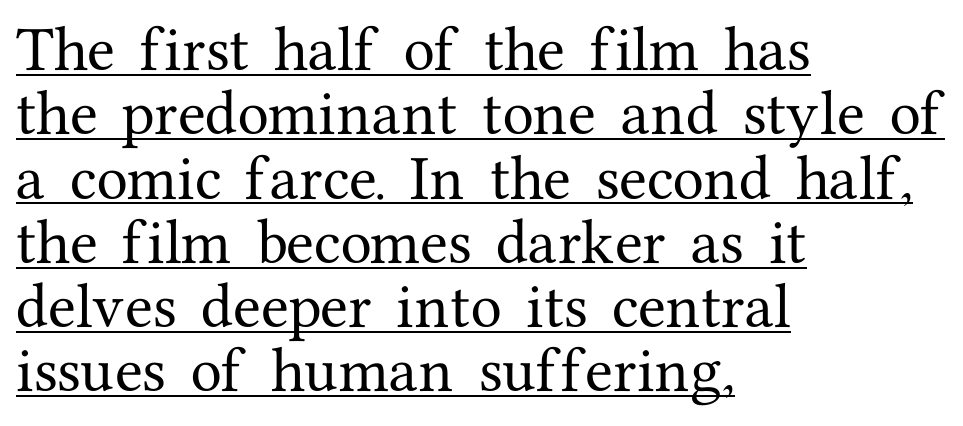
Q: Is the text italic (slanted)? A: No, it is upright.
Q: Is the typeface a serif or a sans-serif typeface? A: Serif.
Q: Is the text underlined? A: Yes.
Q: How is the paragraph aligned? A: Left-aligned.
Q: Is the spacing between letters normal or unusually wide? A: Normal.
Q: Is the spacing between lines tight, normal or loose? A: Normal.
Q: Width (condensed, normal, or wide)? A: Normal.
Q: Stroke contrast? A: Medium.
Q: x-height? A: Medium.
Q: Monospaced? A: No.
